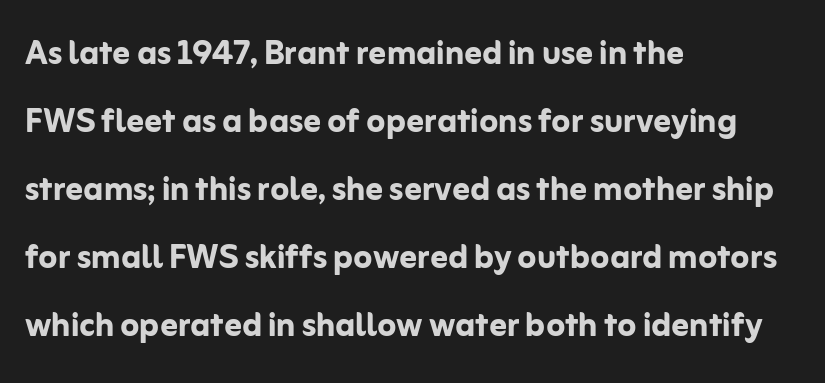
The image shows 43 px semibold sans-serif type, upright; set left-aligned, normal line spacing (1.58x), normal letter spacing, not underlined; low stroke contrast and a medium x-height.
